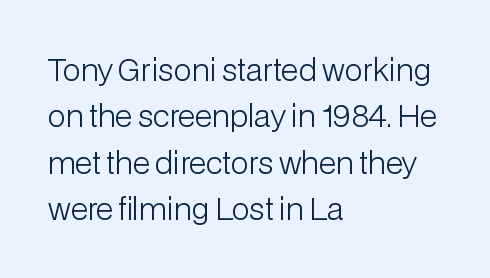
The image shows 30 px light sans-serif type, upright; set left-aligned, normal line spacing (1.55x), normal letter spacing, not underlined; low stroke contrast and a medium x-height.
